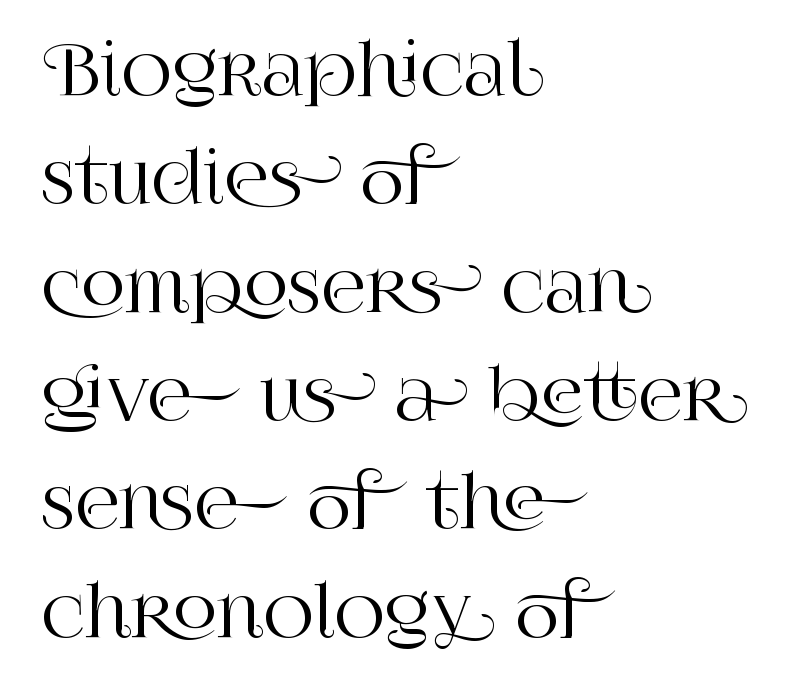
{"serif": "yes", "italic": "no", "width": "normal", "stroke_contrast": "high", "x_height": "large", "monospaced": "no", "underline": "no", "align": "left", "line_spacing": "normal", "line_spacing_ratio": 1.57, "letter_spacing": "normal", "letter_spacing_em": 0.0, "glyph_px": 69}
